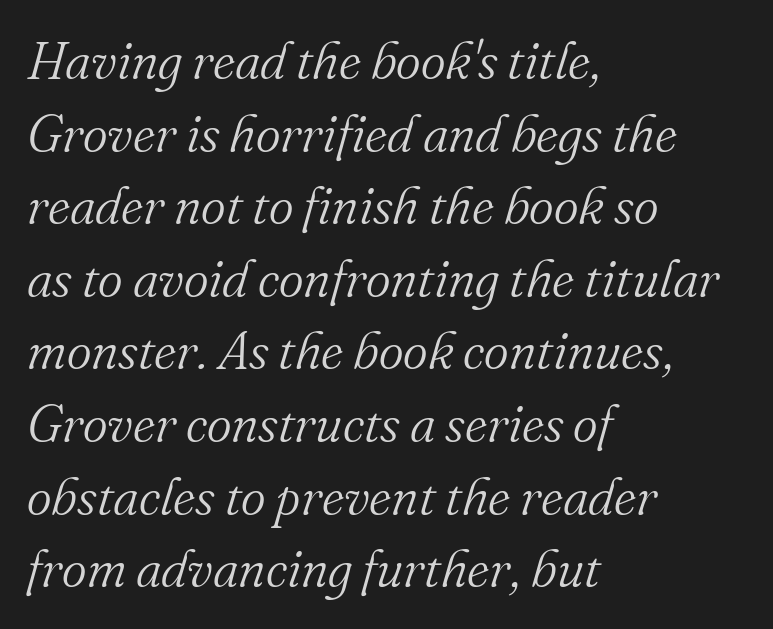
{"serif": "yes", "italic": "yes", "lean": "right", "slant_degrees": 16, "bold": "no", "weight": "light", "width": "normal", "stroke_contrast": "medium", "x_height": "small", "monospaced": "no", "underline": "no", "align": "left", "line_spacing": "normal", "line_spacing_ratio": 1.37, "letter_spacing": "normal", "letter_spacing_em": 0.0, "glyph_px": 53}
